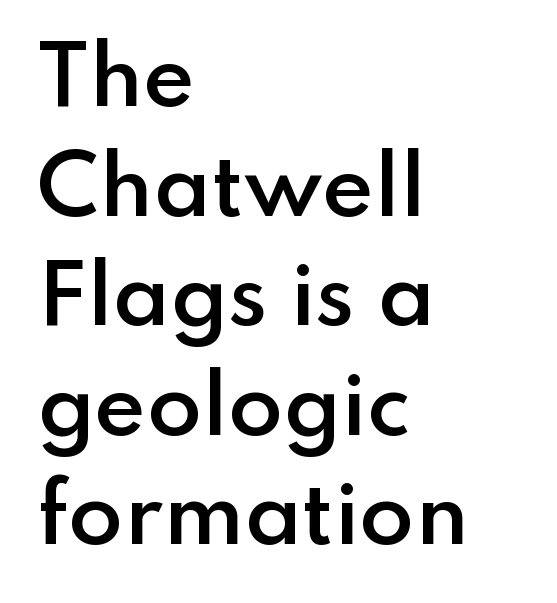
The image shows 80 px semibold sans-serif type, upright; set left-aligned, normal line spacing (1.37x), normal letter spacing, not underlined; low stroke contrast and a small x-height.
